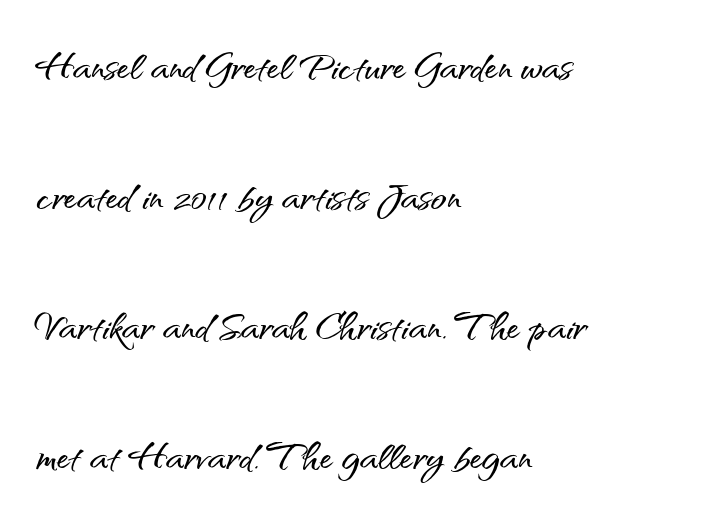
{"serif": "no", "width": "normal", "stroke_contrast": "medium", "x_height": "small", "monospaced": "no", "underline": "no", "align": "left", "line_spacing": "loose", "line_spacing_ratio": 2.5, "letter_spacing": "normal", "letter_spacing_em": 0.0, "glyph_px": 52}
